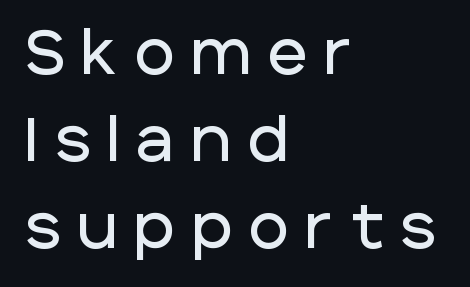
Q: Is the text italic (slanted)? A: No, it is upright.
Q: Is the typeface a serif or a sans-serif typeface? A: Sans-serif.
Q: Is the text underlined? A: No.
Q: How is the paragraph aligned? A: Left-aligned.
Q: Is the spacing between letters normal or unusually wide? A: Unusually wide.
Q: Is the spacing between lines tight, normal or loose? A: Normal.
Q: Width (condensed, normal, or wide)? A: Normal.
Q: Stroke contrast? A: Low.
Q: x-height? A: Large.
Q: Monospaced? A: No.
